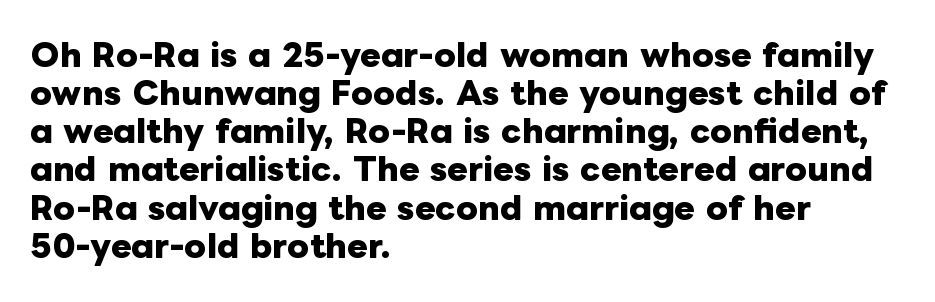
Default kerning and tracking; the words read as compact shapes. Decoration check: the copy has no underline. You could not count columns in this text — the font is proportionally spaced. Alignment: flush left. The glyphs have the mass of a bold cut. In terms of posture, this sample is upright.
